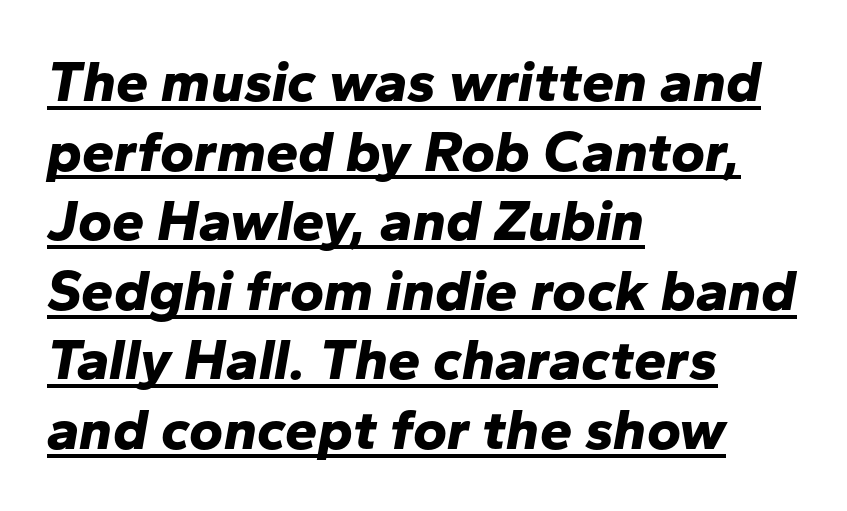
The typography opts for an oblique posture over an upright one. Each line of the rendering has a horizontal stroke beneath the glyphs. This is heavy type, rendered in bold. Each letter keeps its own natural width here, so spacing adapts to shape.
